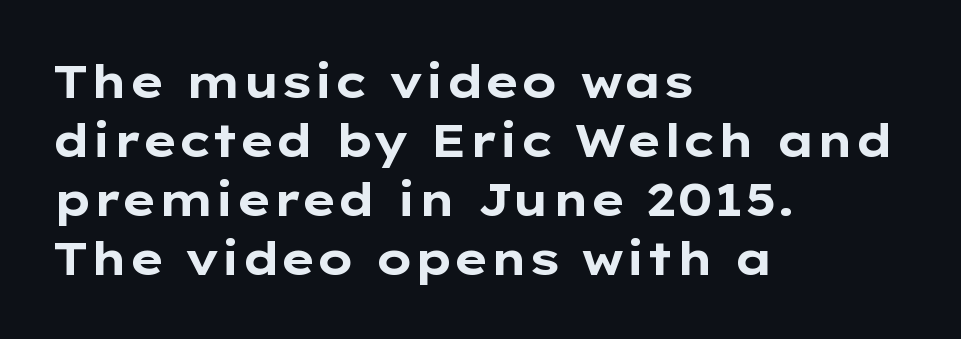
In terms of weight, the rendering is a true, heavy bold. The foot of each line stays bare and open. Here the designer chose a conventional face with non-uniform glyph widths. Posture: upright roman.
